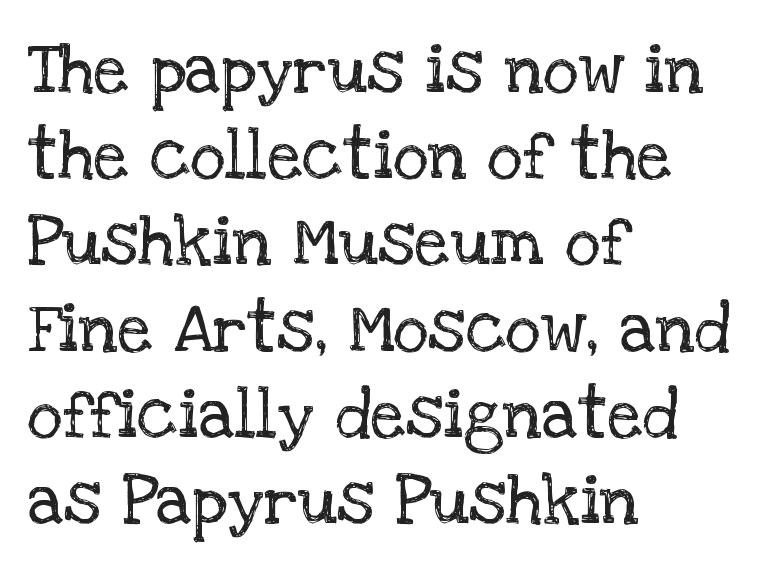
The image shows 69 px regular-weight serif type, upright; set left-aligned, normal line spacing (1.25x), normal letter spacing, not underlined; low stroke contrast and a large x-height.
